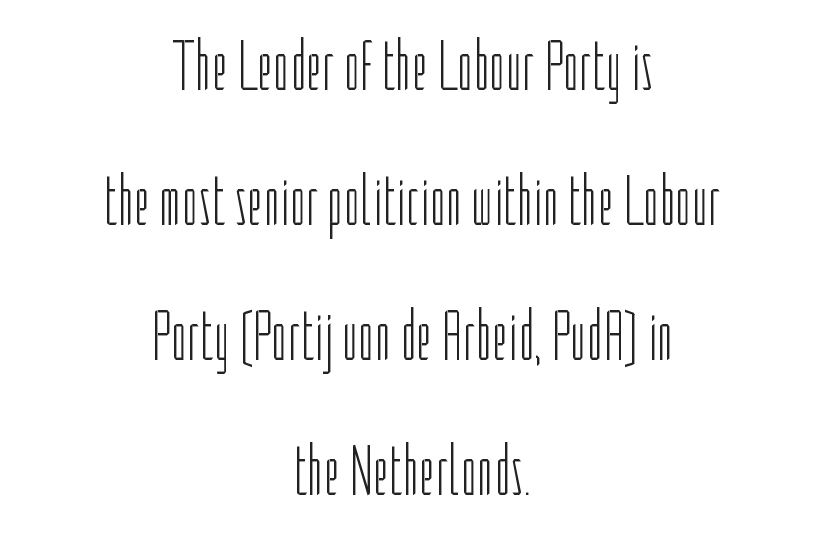
{"serif": "no", "italic": "no", "bold": "no", "weight": "light", "width": "condensed", "stroke_contrast": "low", "x_height": "medium", "monospaced": "no", "underline": "no", "align": "center", "line_spacing": "loose", "line_spacing_ratio": 1.9, "letter_spacing": "normal", "letter_spacing_em": 0.0, "glyph_px": 71}
